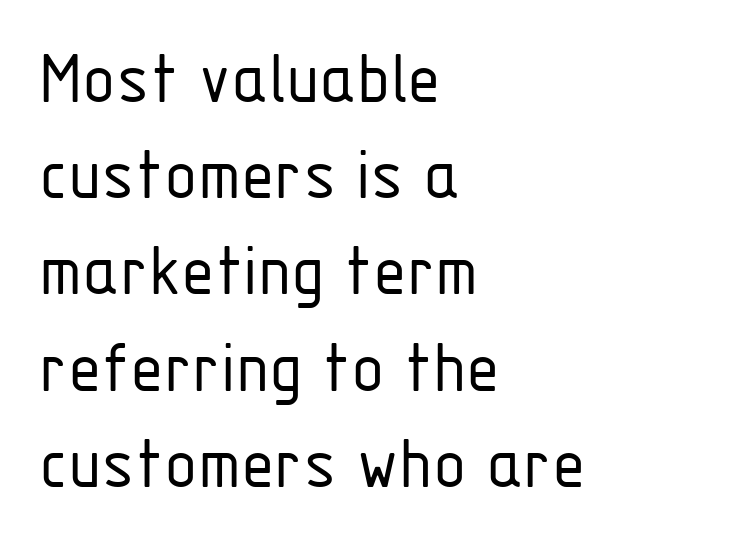
Q: Is the text bold? A: No.
Q: Is the text italic (slanted)? A: No, it is upright.
Q: Is the typeface a serif or a sans-serif typeface? A: Sans-serif.
Q: Is the text underlined? A: No.
Q: How is the paragraph aligned? A: Left-aligned.
Q: Is the spacing between letters normal or unusually wide? A: Normal.
Q: Is the spacing between lines tight, normal or loose? A: Normal.
Q: Width (condensed, normal, or wide)? A: Condensed.
Q: Stroke contrast? A: Low.
Q: x-height? A: Medium.
Q: Monospaced? A: No.
